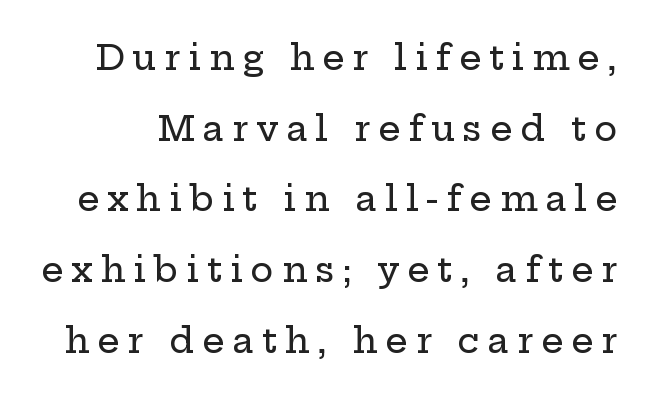
{"serif": "yes", "italic": "no", "width": "wide", "stroke_contrast": "low", "x_height": "medium", "monospaced": "no", "underline": "no", "line_spacing": "loose", "line_spacing_ratio": 2.02, "letter_spacing": "wide", "letter_spacing_em": 0.22, "glyph_px": 35}
